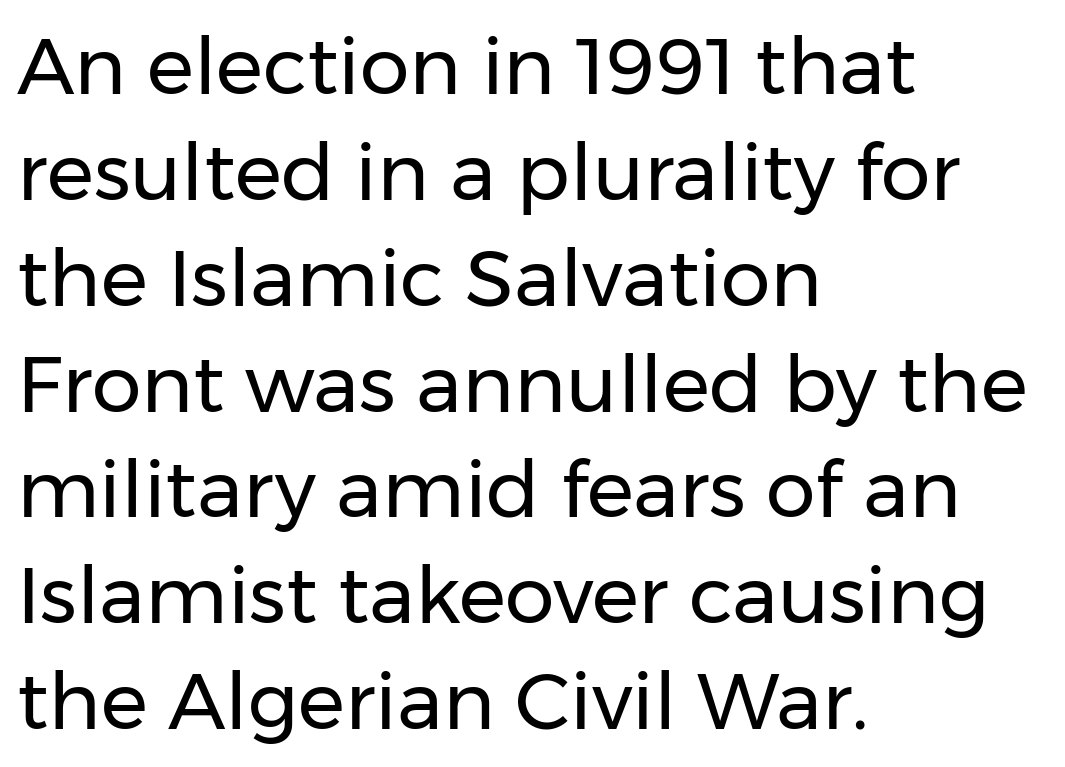
Q: Is the text bold? A: No.
Q: Is the text italic (slanted)? A: No, it is upright.
Q: Is the typeface a serif or a sans-serif typeface? A: Sans-serif.
Q: Is the text underlined? A: No.
Q: How is the paragraph aligned? A: Left-aligned.
Q: Is the spacing between letters normal or unusually wide? A: Normal.
Q: Is the spacing between lines tight, normal or loose? A: Normal.
Q: Width (condensed, normal, or wide)? A: Normal.
Q: Stroke contrast? A: Low.
Q: x-height? A: Medium.
Q: Monospaced? A: No.
